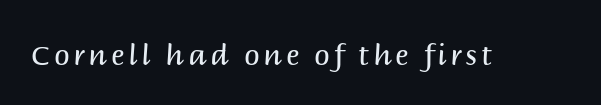
Clear beneath every line of the passage. Heaviness? Minimal to ordinary, like unemphasized prose. Type style note: lacks serifs.
